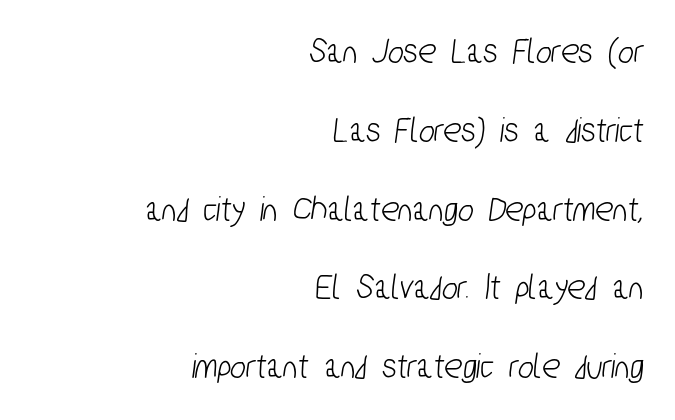
Q: Is the typeface a serif or a sans-serif typeface? A: Sans-serif.
Q: Is the text underlined? A: No.
Q: How is the paragraph aligned? A: Right-aligned.
Q: Is the spacing between letters normal or unusually wide? A: Normal.
Q: Is the spacing between lines tight, normal or loose? A: Loose.
Q: Width (condensed, normal, or wide)? A: Condensed.
Q: Stroke contrast? A: Low.
Q: x-height? A: Medium.
Q: Monospaced? A: No.
